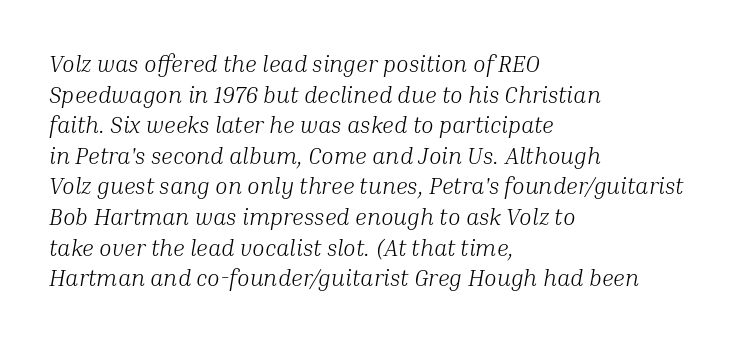
A typesetter would mark this as italic. The space between consecutive lines is moderate. Layout note: lines flush left. Is this a heavy cut? Hardly; it is regular or lighter. Bare-footed words on every line.
